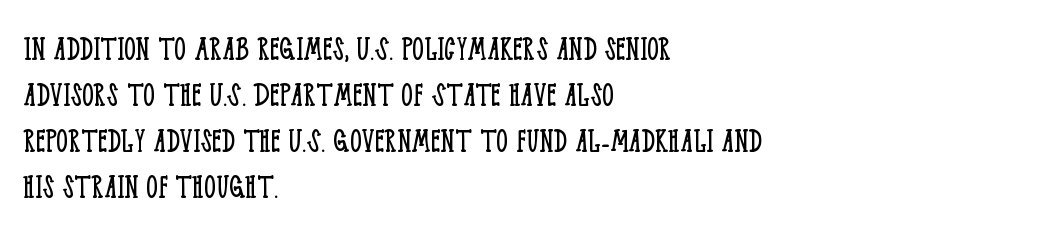
The image shows 37 px light, condensed serif type, upright; set left-aligned, line spacing 1.24x, normal letter spacing, not underlined; low stroke contrast and a large x-height.
